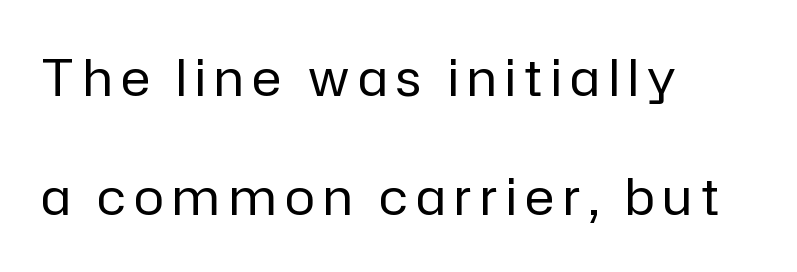
Q: Is the text bold? A: No.
Q: Is the text italic (slanted)? A: No, it is upright.
Q: Is the typeface a serif or a sans-serif typeface? A: Sans-serif.
Q: Is the text underlined? A: No.
Q: How is the paragraph aligned? A: Left-aligned.
Q: Is the spacing between lines tight, normal or loose? A: Loose.
Q: Width (condensed, normal, or wide)? A: Normal.
Q: Stroke contrast? A: Low.
Q: x-height? A: Medium.
Q: Monospaced? A: No.
